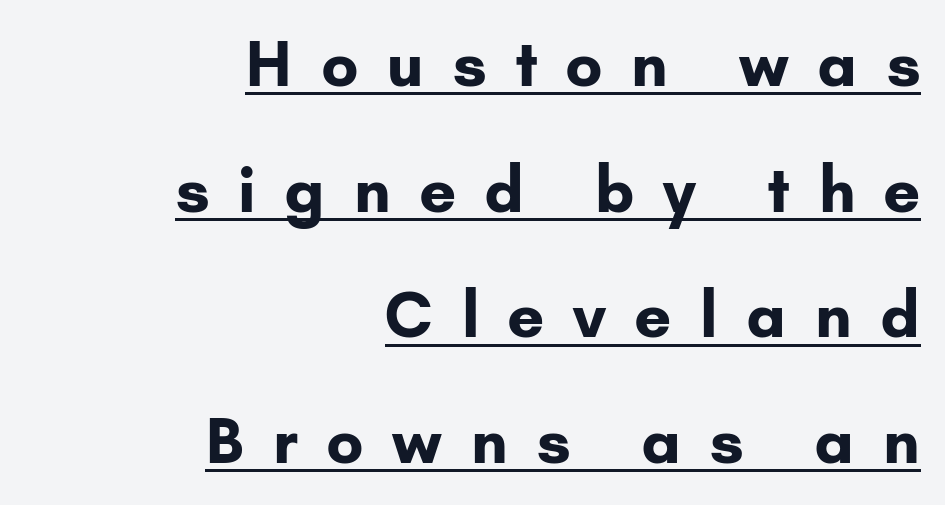
{"serif": "no", "italic": "no", "bold": "yes", "weight": "bold", "width": "normal", "stroke_contrast": "low", "x_height": "small", "monospaced": "no", "underline": "yes", "align": "right", "line_spacing": "loose", "line_spacing_ratio": 2.06, "letter_spacing": "wide", "letter_spacing_em": 0.48, "glyph_px": 61}
